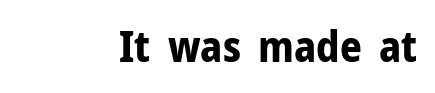
{"serif": "no", "italic": "no", "bold": "yes", "weight": "bold", "width": "normal", "stroke_contrast": "low", "x_height": "medium", "monospaced": "no", "underline": "no", "align": "right", "letter_spacing": "normal", "letter_spacing_em": 0.0, "glyph_px": 43}
